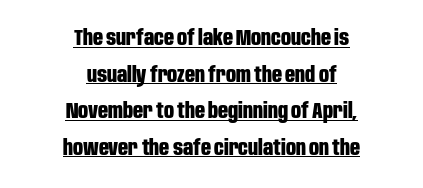
Q: Is the text bold? A: Yes.
Q: Is the text italic (slanted)? A: No, it is upright.
Q: Is the text underlined? A: Yes.
Q: How is the paragraph aligned? A: Centered.
Q: Is the spacing between letters normal or unusually wide? A: Normal.
Q: Is the spacing between lines tight, normal or loose? A: Normal.
